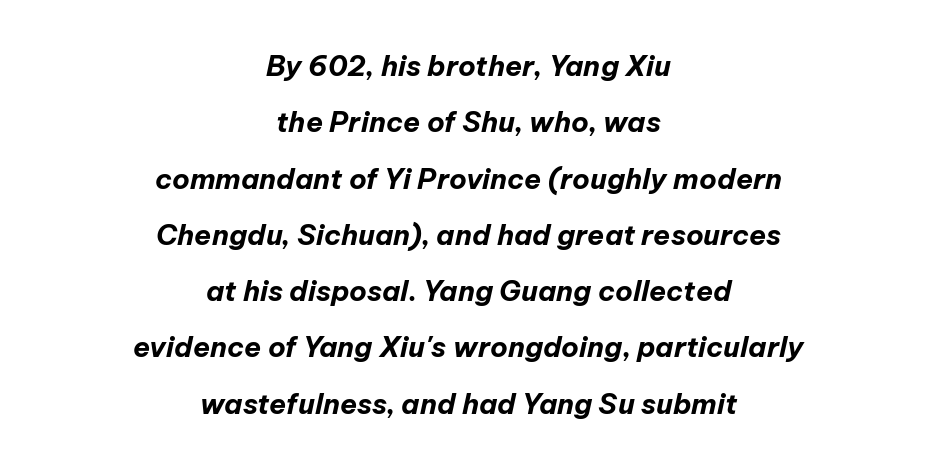
Q: Is the text bold? A: Yes.
Q: Is the text italic (slanted)? A: Yes, it leans right by about 12 degrees.
Q: Is the text underlined? A: No.
Q: How is the paragraph aligned? A: Centered.
Q: Is the spacing between letters normal or unusually wide? A: Normal.
Q: Is the spacing between lines tight, normal or loose? A: Loose.
Q: Width (condensed, normal, or wide)? A: Normal.
Q: Stroke contrast? A: Low.
Q: x-height? A: Medium.
Q: Monospaced? A: No.
